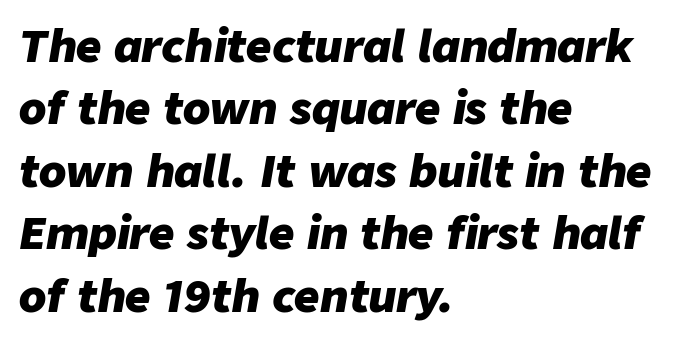
The characters look thick and weighty, a clear bold. This block has exactly the height ordinary leading produces. Default kerning and tracking; the words read as compact shapes. Posture: slanted. Visually the block forms a straight wall on the left and a jagged coastline on the right. The face used here is proportionally spaced, like ordinary book or web type.
